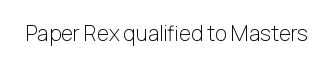
Q: Is the text bold? A: No.
Q: Is the text italic (slanted)? A: No, it is upright.
Q: Is the text underlined? A: No.
Q: Is the spacing between letters normal or unusually wide? A: Normal.
